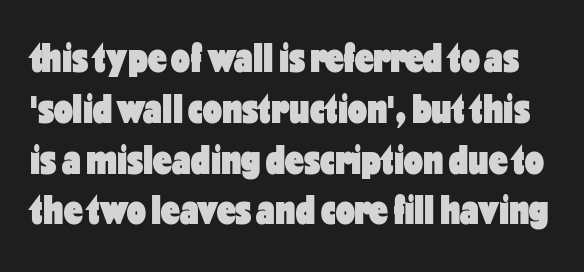
Q: Is the text bold? A: Yes.
Q: Is the text italic (slanted)? A: No, it is upright.
Q: Is the typeface a serif or a sans-serif typeface? A: Sans-serif.
Q: Is the text underlined? A: No.
Q: Is the spacing between letters normal or unusually wide? A: Normal.
Q: Width (condensed, normal, or wide)? A: Condensed.
Q: Stroke contrast? A: Low.
Q: x-height? A: Medium.
Q: Monospaced? A: No.
